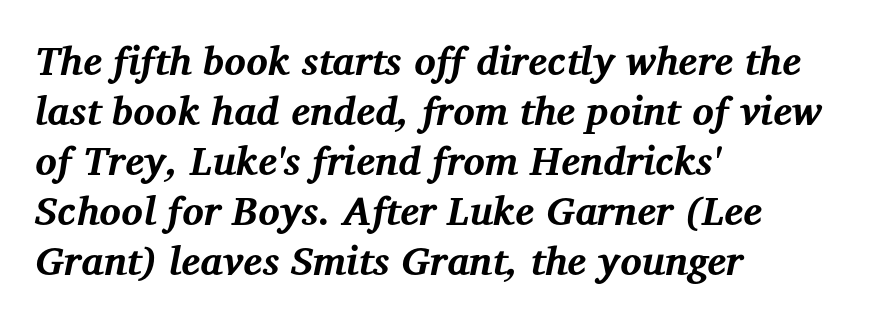
The image shows 40 px bold serif type, italic (leaning right); set left-aligned, normal line spacing (1.25x), normal letter spacing, not underlined; medium stroke contrast and a medium x-height.
